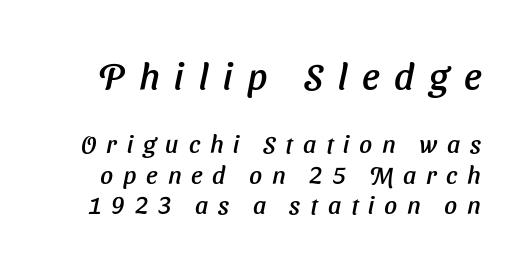
The image shows 38 px text type; set line spacing 1.21x, unusually wide letter spacing (+0.39 em), not underlined; the first (top) block is 1.52x larger; low stroke contrast and a medium x-height.
